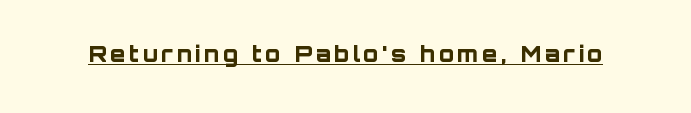
{"italic": "no", "bold": "yes", "underline": "yes", "glyph_px": 22}
